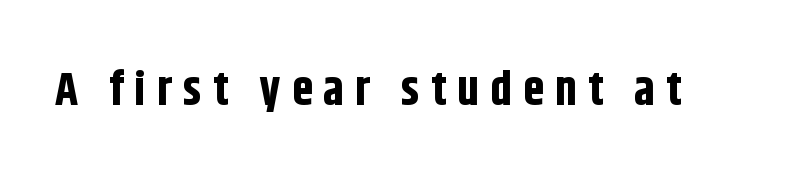
Q: Is the text bold? A: Yes.
Q: Is the text italic (slanted)? A: No, it is upright.
Q: Is the typeface a serif or a sans-serif typeface? A: Sans-serif.
Q: Is the text underlined? A: No.
Q: Is the spacing between letters normal or unusually wide? A: Unusually wide.
Q: Width (condensed, normal, or wide)? A: Condensed.
Q: Stroke contrast? A: Low.
Q: x-height? A: Large.
Q: Monospaced? A: No.
